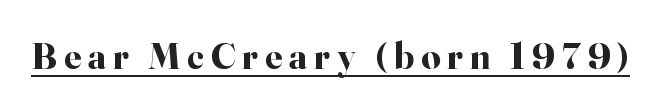
The words here are underlined. These lines are composed in type with serifs. These lines are rendered in a variable-pitch font. Emphasis by weight is at full strength: bold. Designer's note — italics off, roman on.
